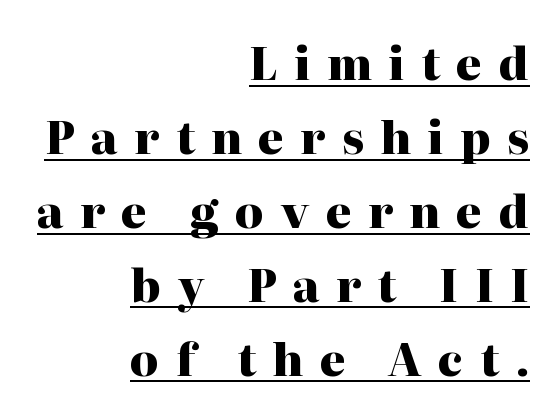
Q: Is the text bold? A: Yes.
Q: Is the text italic (slanted)? A: No, it is upright.
Q: Is the typeface a serif or a sans-serif typeface? A: Serif.
Q: Is the text underlined? A: Yes.
Q: How is the paragraph aligned? A: Right-aligned.
Q: Is the spacing between letters normal or unusually wide? A: Unusually wide.
Q: Is the spacing between lines tight, normal or loose? A: Normal.
Q: Width (condensed, normal, or wide)? A: Normal.
Q: Stroke contrast? A: High.
Q: x-height? A: Medium.
Q: Monospaced? A: No.
